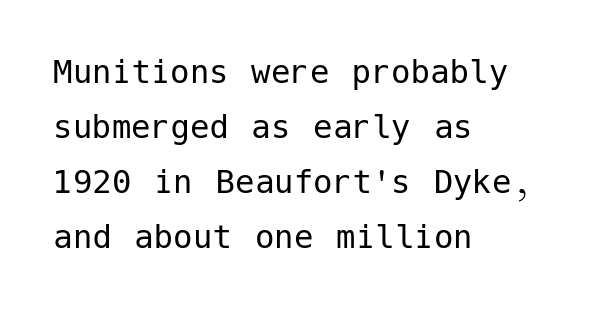
{"serif": "no", "italic": "no", "bold": "no", "weight": "regular", "width": "normal", "stroke_contrast": "low", "x_height": "medium", "underline": "no", "align": "left", "line_spacing": "normal", "line_spacing_ratio": 1.41, "letter_spacing": "normal", "letter_spacing_em": 0.0, "glyph_px": 39}
